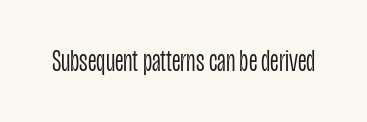
The line texture is even and compact thanks to regular tracking. Characters remain perfectly vertical along every line. Do the characters align in a grid? No, the font is proportional. Check under the words: just untouched page. The glyphs in this specimen are sans serif. Summary of weight: not heavy and not bold.
